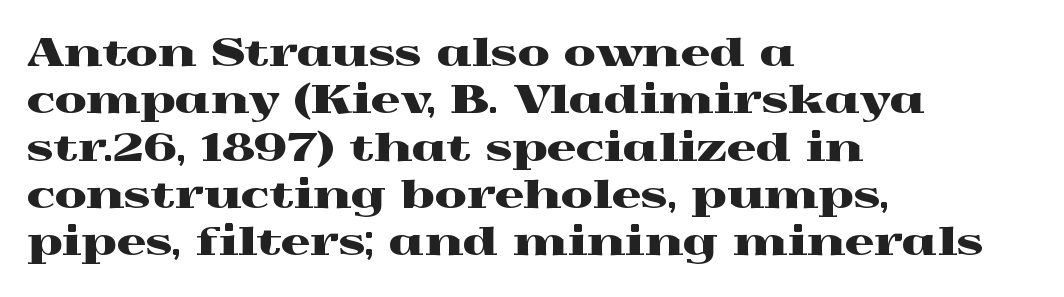
{"serif": "yes", "italic": "no", "width": "wide", "x_height": "medium", "monospaced": "no", "underline": "no", "align": "left", "line_spacing": "normal", "line_spacing_ratio": 1.28, "letter_spacing": "normal", "letter_spacing_em": 0.0, "glyph_px": 37}
